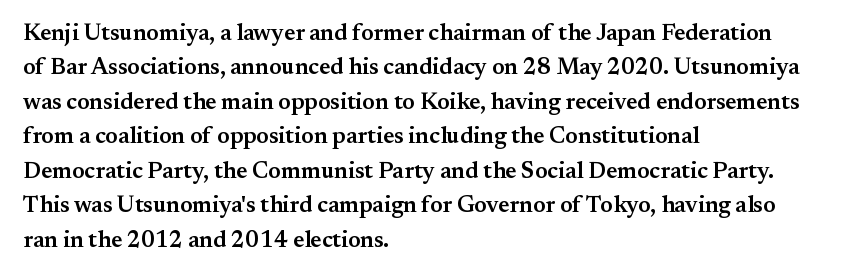
Q: Is the text bold? A: Semi-bold.
Q: Is the text italic (slanted)? A: No, it is upright.
Q: Is the text underlined? A: No.
Q: How is the paragraph aligned? A: Left-aligned.
Q: Is the spacing between letters normal or unusually wide? A: Normal.
Q: Is the spacing between lines tight, normal or loose? A: Normal.
